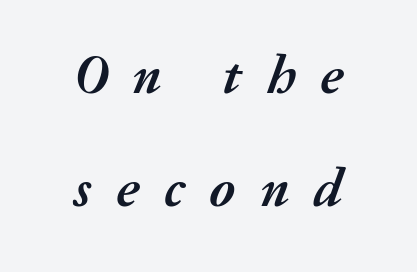
Q: Is the text bold? A: Yes.
Q: Is the text italic (slanted)? A: Yes, it leans right by about 20 degrees.
Q: Is the text underlined? A: No.
Q: Is the spacing between letters normal or unusually wide? A: Unusually wide.
Q: Is the spacing between lines tight, normal or loose? A: Loose.
Q: Width (condensed, normal, or wide)? A: Normal.
Q: Stroke contrast? A: Medium.
Q: x-height? A: Medium.
Q: Monospaced? A: No.
